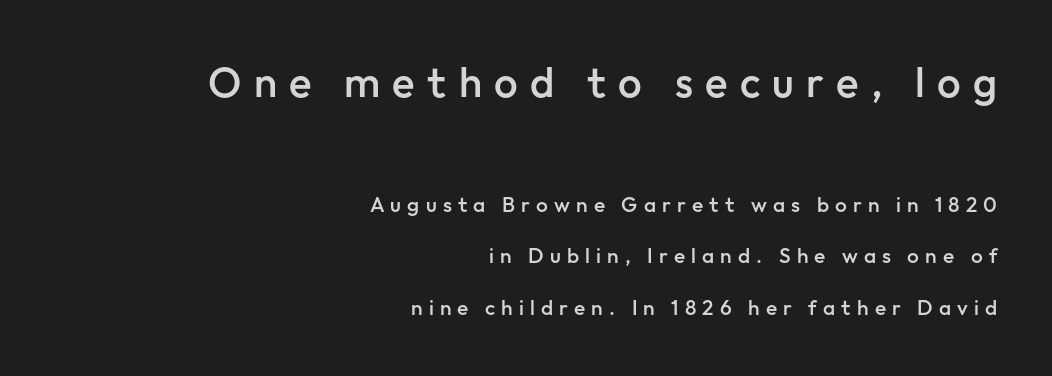
Looks like regular typesetting: each glyph gets only the width it needs. These lines stack with their right ends in a neat column. No feet cap the strokes, marking this as sans-serif type. Tracking here is generous; glyphs stand well apart from one another. Rendered with straight, roman letterforms. Line spacing here is loose.
